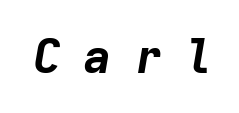
The image shows 48 px bold type, italic (leaning right), monospaced; set unusually wide letter spacing (+0.45 em), not underlined; low stroke contrast and a medium x-height.
